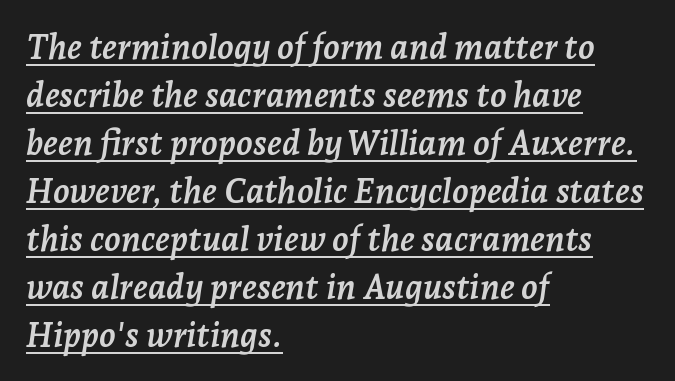
Q: Is the text bold? A: Yes.
Q: Is the text italic (slanted)? A: Yes, it leans right by about 7 degrees.
Q: Is the typeface a serif or a sans-serif typeface? A: Serif.
Q: Is the text underlined? A: Yes.
Q: How is the paragraph aligned? A: Left-aligned.
Q: Is the spacing between letters normal or unusually wide? A: Normal.
Q: Is the spacing between lines tight, normal or loose? A: Normal.
Q: Width (condensed, normal, or wide)? A: Normal.
Q: Stroke contrast? A: Low.
Q: x-height? A: Medium.
Q: Monospaced? A: No.
